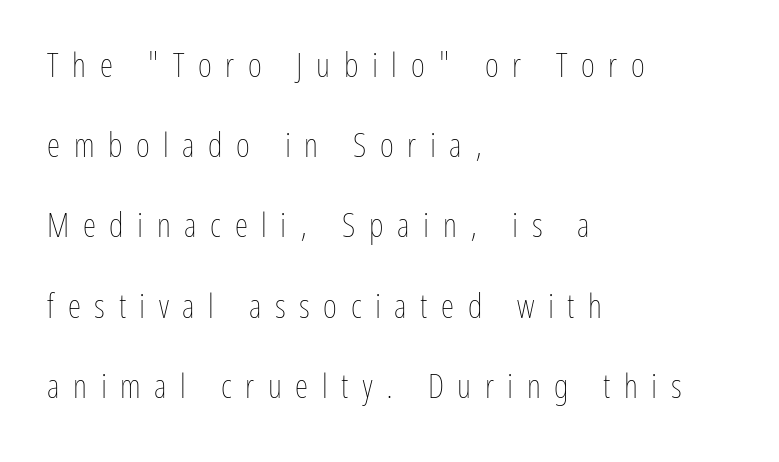
Stroke mass is kept to a normal reading level or below. The lines in this sample share a left origin and differ only in where they stop. Every stem runs plumb, perpendicular to the baseline. Unmarked baselines from the first word to the last. Display-style spreading of the glyphs; the letterfit is very open.
